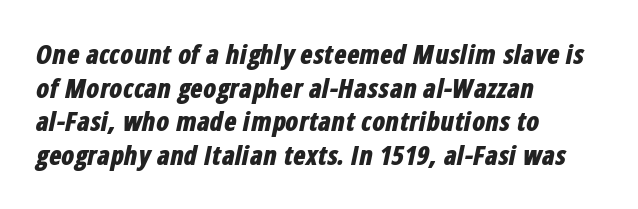
Glance below the letters and you will spot only blank space. Where is the straight margin? On the left. There's an unmistakable incline to the writing here. Each new line begins a customary step beneath the previous one.
